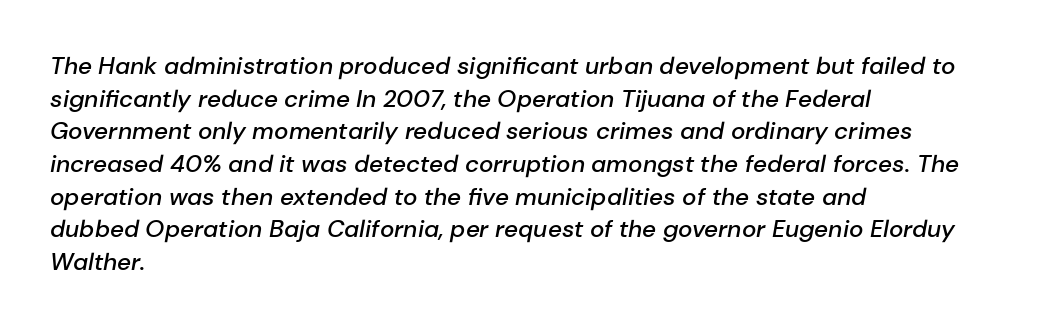
The typesetting leans somewhat heavy: a semibold. What stands out about the letter spacing? Nothing — it is the standard amount. The whole block is typeset with a tilt. If you measured baseline to baseline, you'd find a middling distance. Has an underline been added? It has not.
